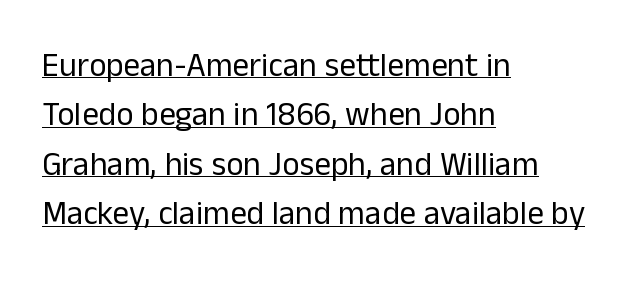
The image shows 33 px regular-weight sans-serif type, upright; set left-aligned, normal line spacing (1.5x), normal letter spacing, underlined; low stroke contrast and a medium x-height.
